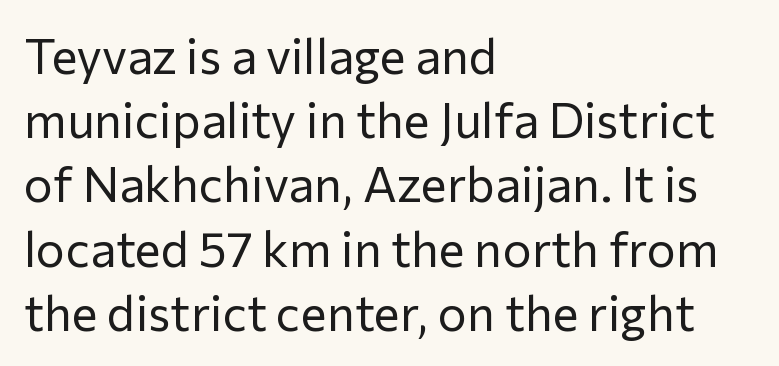
Q: Is the text bold? A: No.
Q: Is the text italic (slanted)? A: No, it is upright.
Q: Is the typeface a serif or a sans-serif typeface? A: Sans-serif.
Q: Is the text underlined? A: No.
Q: How is the paragraph aligned? A: Left-aligned.
Q: Is the spacing between letters normal or unusually wide? A: Normal.
Q: Is the spacing between lines tight, normal or loose? A: Normal.
Q: Width (condensed, normal, or wide)? A: Normal.
Q: Stroke contrast? A: Low.
Q: x-height? A: Medium.
Q: Monospaced? A: No.
